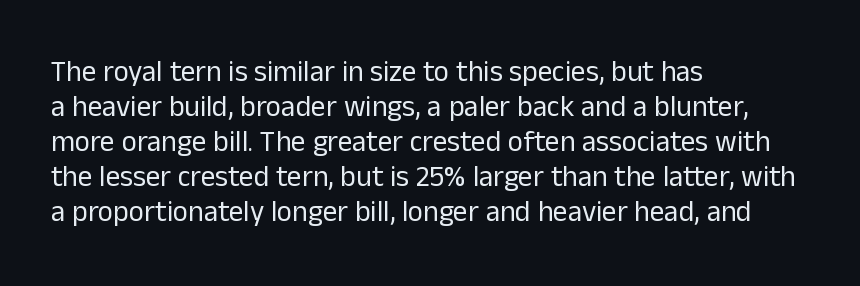
The image shows 29 px regular-weight sans-serif type, upright; set left-aligned, line spacing 1.21x, normal letter spacing, not underlined; low stroke contrast and a medium x-height.
